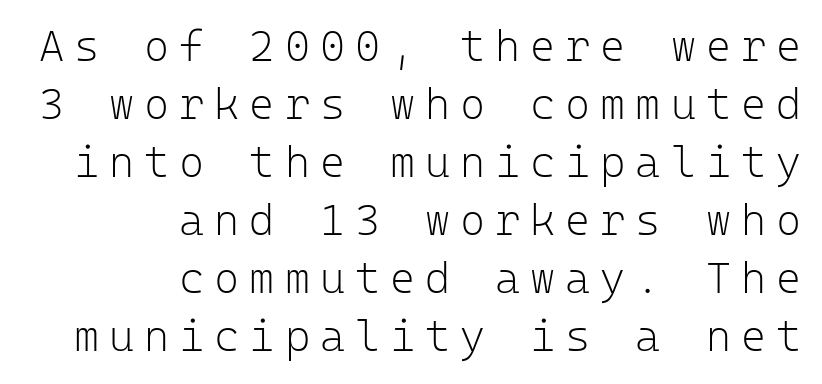
The passage shown is typed in a monospace face where columns stay perfectly aligned. Short note: letters widely spaced. These lines are set flush right with a ragged left edge. These lines sit exactly where default settings would place them.
